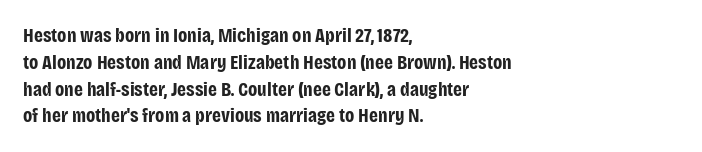
{"italic": "no", "bold": "yes", "underline": "no", "align": "left", "line_spacing": "normal", "line_spacing_ratio": 1.34, "letter_spacing": "normal", "letter_spacing_em": 0.0, "glyph_px": 20}
